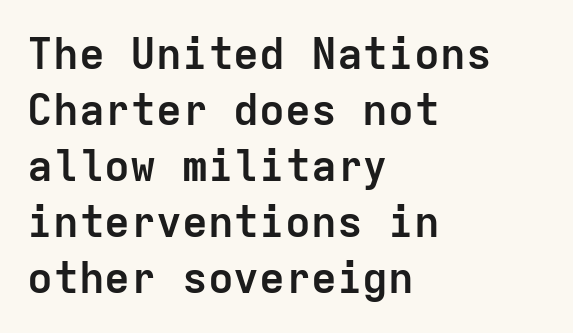
The image shows 43 px semibold sans-serif type, upright, monospaced; set left-aligned, normal line spacing (1.3x), normal letter spacing, not underlined; low stroke contrast and a medium x-height.
